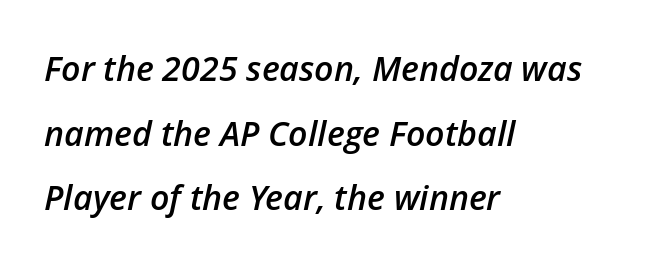
Q: Is the text bold? A: Semi-bold.
Q: Is the text italic (slanted)? A: Yes, it leans right by about 12 degrees.
Q: Is the text underlined? A: No.
Q: How is the paragraph aligned? A: Left-aligned.
Q: Is the spacing between letters normal or unusually wide? A: Normal.
Q: Is the spacing between lines tight, normal or loose? A: Loose.
Q: Width (condensed, normal, or wide)? A: Normal.
Q: Stroke contrast? A: Low.
Q: x-height? A: Medium.
Q: Monospaced? A: No.
